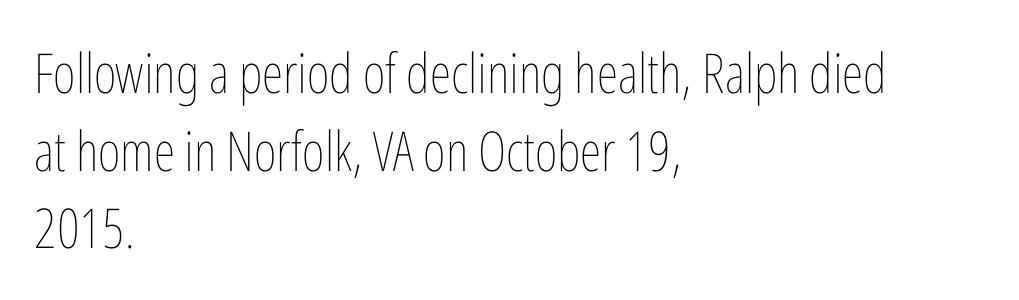
The image shows 55 px thin, condensed type, upright; set left-aligned, normal line spacing (1.41x), normal letter spacing, not underlined; low stroke contrast and a medium x-height.
